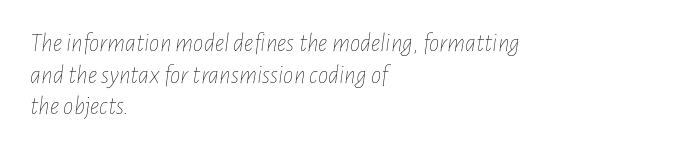
{"italic": "yes", "lean": "right", "slant_degrees": 7, "bold": "no", "underline": "no", "align": "left", "line_spacing_ratio": 1.22, "letter_spacing": "normal", "letter_spacing_em": 0.0, "glyph_px": 26}
